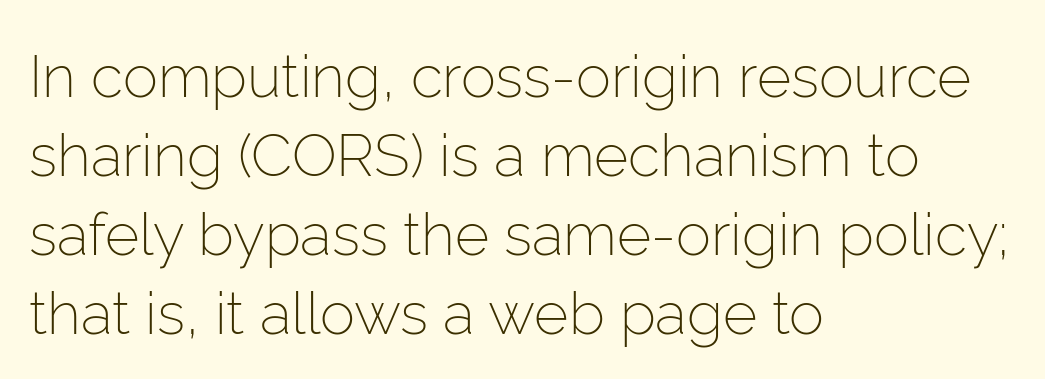
{"serif": "no", "italic": "no", "bold": "no", "weight": "light", "width": "normal", "stroke_contrast": "low", "x_height": "medium", "monospaced": "no", "underline": "no", "align": "left", "line_spacing": "normal", "line_spacing_ratio": 1.34, "letter_spacing": "normal", "letter_spacing_em": 0.0, "glyph_px": 59}
